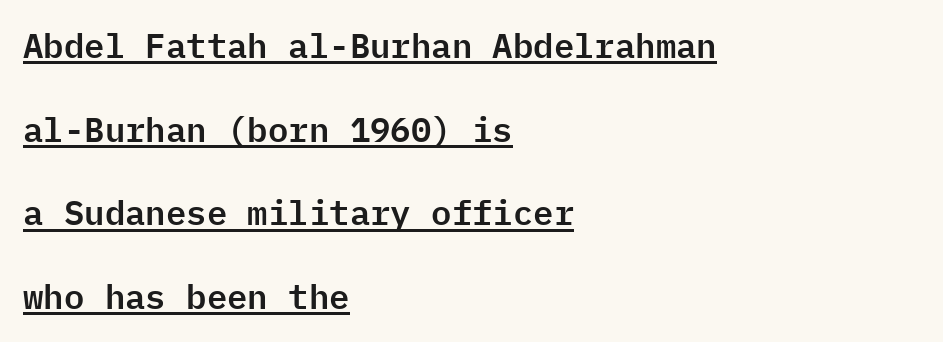
The image shows 34 px sans-serif type, upright, monospaced; set left-aligned, loose line spacing (2.46x), normal letter spacing, underlined; low stroke contrast and a medium x-height.
